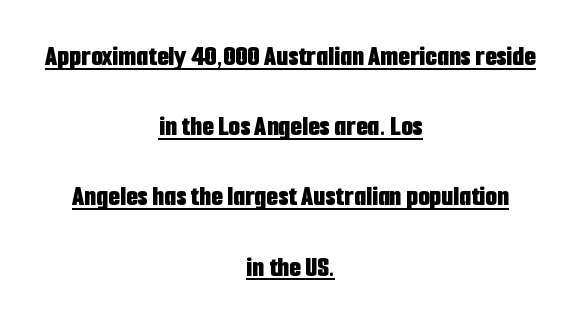
{"serif": "no", "italic": "no", "bold": "yes", "weight": "bold", "width": "condensed", "stroke_contrast": "low", "x_height": "medium", "monospaced": "no", "underline": "yes", "align": "center", "line_spacing": "loose", "line_spacing_ratio": 2.34, "letter_spacing": "normal", "letter_spacing_em": 0.0, "glyph_px": 30}
